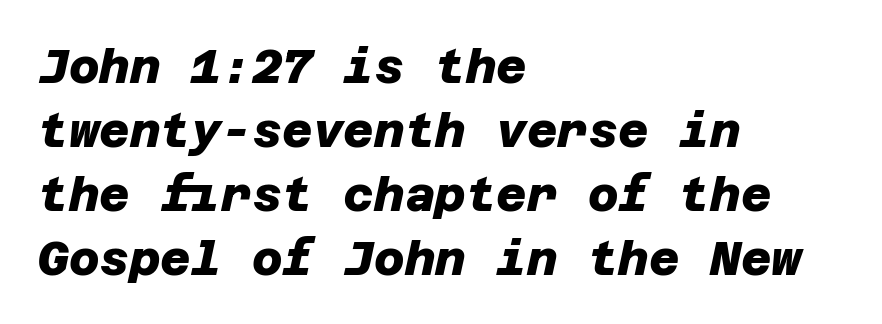
Q: Is the text bold? A: Yes.
Q: Is the typeface a serif or a sans-serif typeface? A: Sans-serif.
Q: Is the text underlined? A: No.
Q: How is the paragraph aligned? A: Left-aligned.
Q: Is the spacing between letters normal or unusually wide? A: Normal.
Q: Is the spacing between lines tight, normal or loose? A: Normal.
Q: Width (condensed, normal, or wide)? A: Normal.
Q: Stroke contrast? A: Low.
Q: x-height? A: Large.
